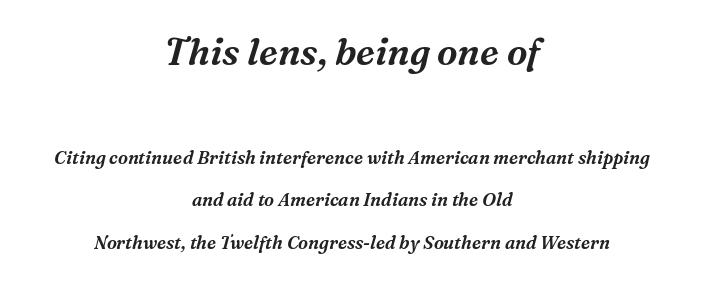
The image shows 37 px serif type, italic (leaning right); set centered, loose line spacing (2.38x), normal letter spacing, not underlined; the first (top) block is 2.06x larger; medium stroke contrast and a medium x-height.
